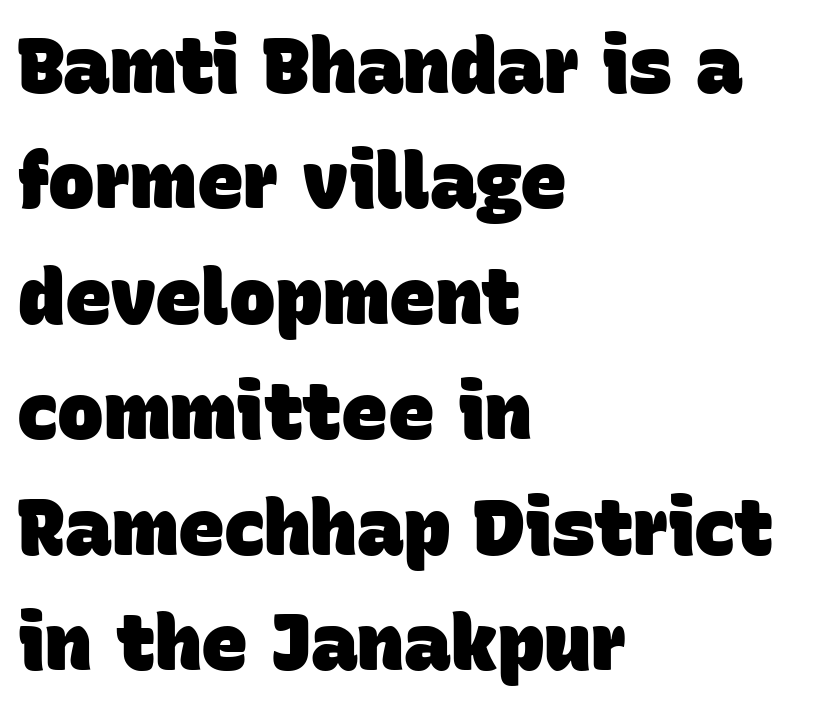
Every letter is thick-stroked: bold, no question. A typesetter would call this leading conventional body-copy spacing. Observe the absence of serifs on each vertical stroke in this sample. You could not count columns in this text — the font is proportionally spaced.
